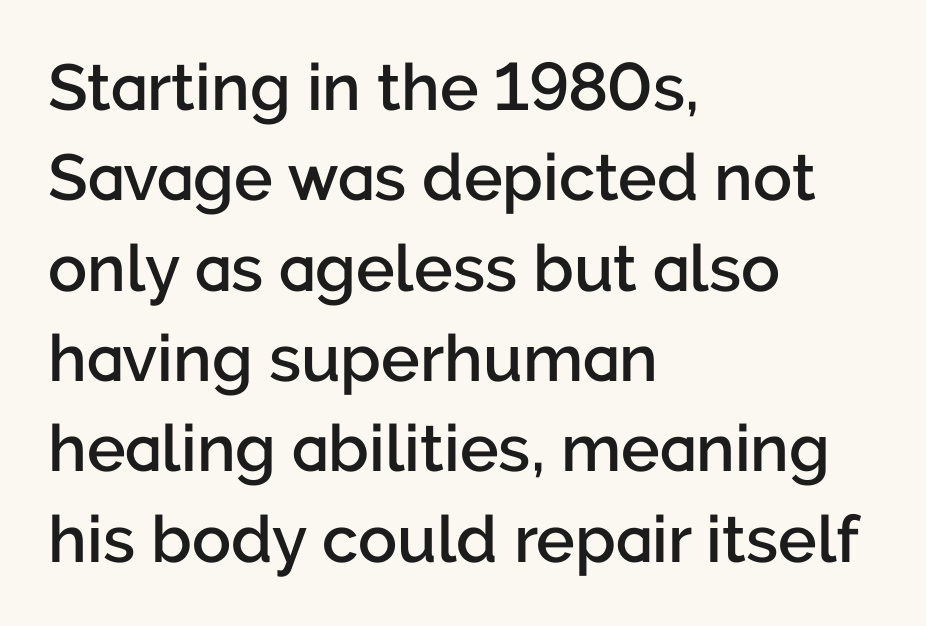
The image shows 65 px semibold sans-serif type, upright; set left-aligned, normal line spacing (1.39x), normal letter spacing, not underlined; low stroke contrast and a medium x-height.
